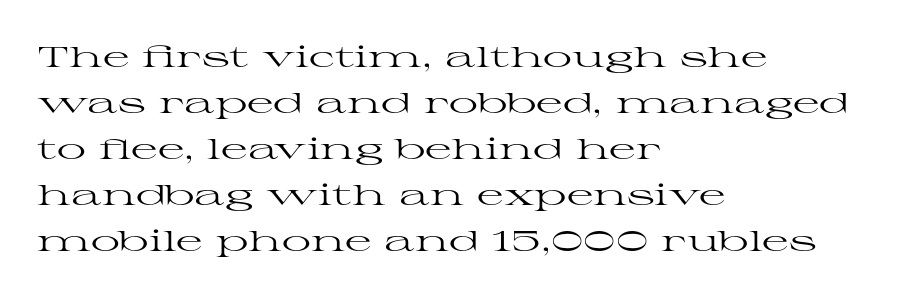
{"serif": "yes", "italic": "no", "bold": "no", "weight": "regular", "width": "wide", "stroke_contrast": "high", "x_height": "medium", "monospaced": "no", "underline": "no", "align": "left", "line_spacing": "normal", "line_spacing_ratio": 1.59, "letter_spacing": "normal", "letter_spacing_em": 0.0, "glyph_px": 29}
